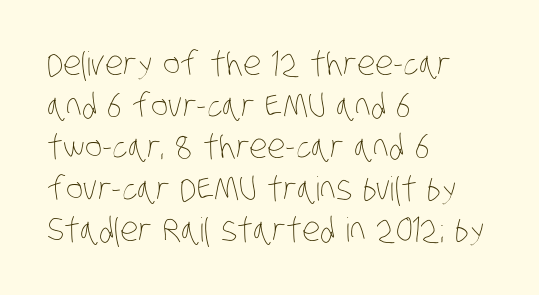
Q: Is the text bold? A: No.
Q: Is the text underlined? A: No.
Q: How is the paragraph aligned? A: Left-aligned.
Q: Is the spacing between letters normal or unusually wide? A: Normal.
Q: Is the spacing between lines tight, normal or loose? A: Normal.
Q: Width (condensed, normal, or wide)? A: Condensed.
Q: Stroke contrast? A: Low.
Q: x-height? A: Large.
Q: Monospaced? A: No.
